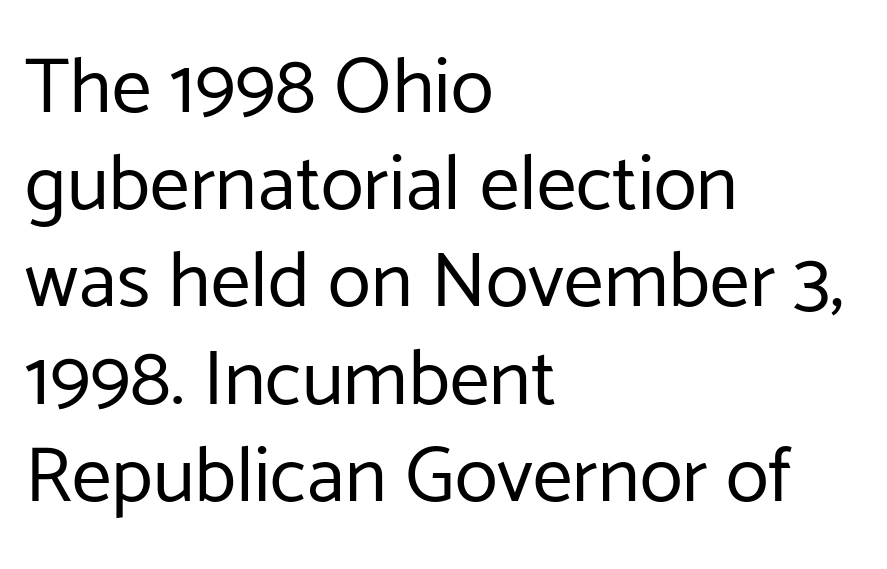
Every stem runs plumb, perpendicular to the baseline. Every row of glyphs begins at an identical x-position on the left. The text was rendered using a sans face with plain stroke endings. Heaviness? Minimal to ordinary, like unemphasized prose. Type without underlining. Between one letter and the next there's only the usual sliver of space.
